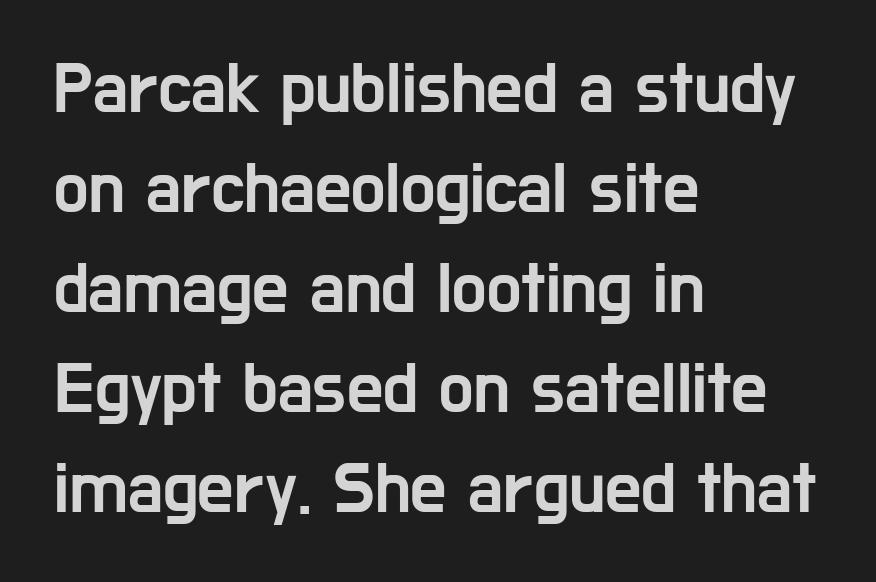
This sample keeps an unexceptional amount of space between lines. Letter spacing: default. Letterform terminals end flat and unadorned throughout the passage. Beneath every word, the page is bare.
